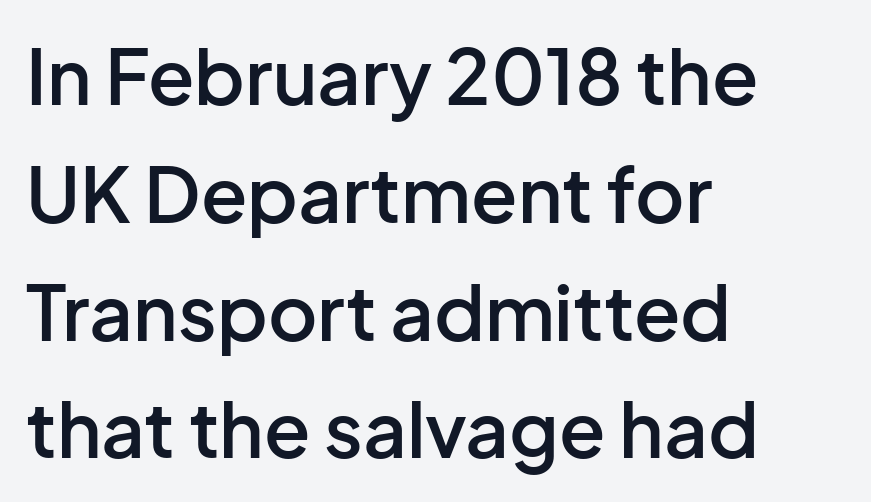
Tracking here is standard; glyphs follow each other at the usual distance. A typesetter would call this proportional, since set widths differ per character. Ascenders rise straight up at ninety degrees. The block of text has a typical density, with ordinary space between rows. No feet cap the strokes, marking this as sans-serif type. Emphasis by weight is partial: semibold.
